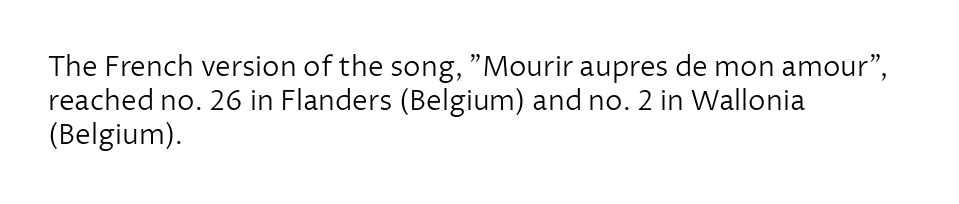
Bold? No — there's no thickening of the strokes. Proportional: the letters do not fall into vertical columns. Quick note: underline off. Nothing unusual about the tracking: characters are spaced as the font intends. Nope, not italic — everything's standing straight.
